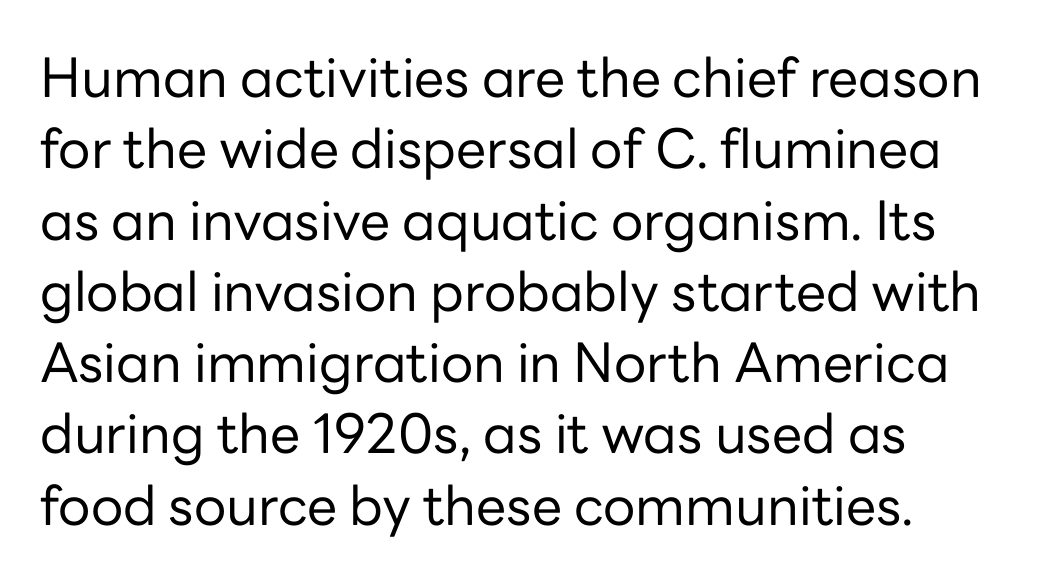
{"serif": "no", "italic": "no", "bold": "no", "weight": "regular", "width": "normal", "stroke_contrast": "low", "x_height": "medium", "monospaced": "no", "underline": "no", "align": "left", "line_spacing": "normal", "line_spacing_ratio": 1.32, "letter_spacing": "normal", "letter_spacing_em": 0.0, "glyph_px": 54}
